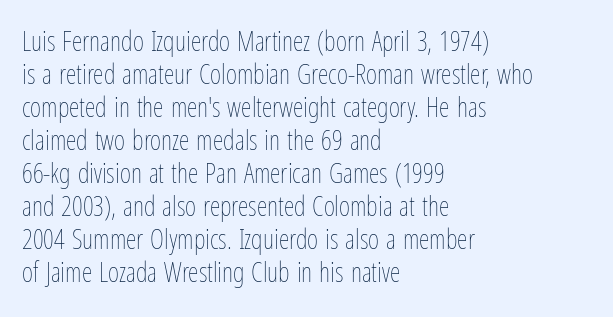
The type sits square on the baseline with zero lean. All the whitespace from short lines collects on the right. Students, note that the glyphs here touch the page at normal intervals. Weight class: somewhere from thin through regular. The foot of each line stays bare and open.
